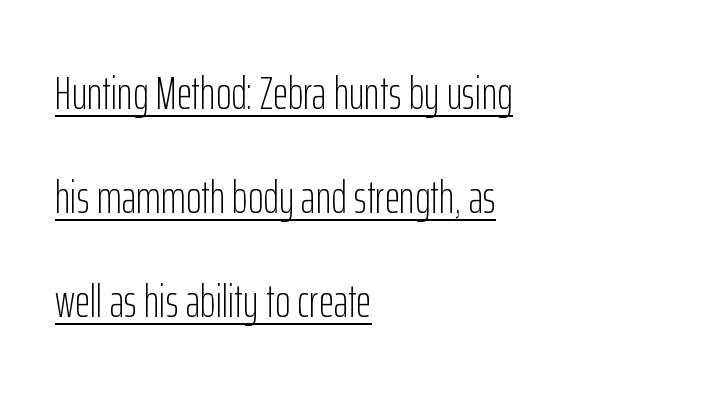
Compared with a typical body face, this is equally light or lighter still. This sample has the flowing, uneven cadence of proportional lettering. A typesetter would call this zero additional tracking. Reading down the block, your eye returns to a fixed left position each line.
